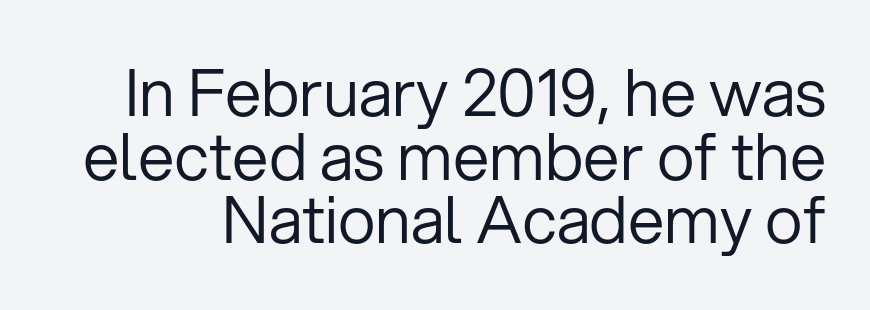
The image shows 65 px regular-weight sans-serif type, upright; set tight line spacing (0.98x), normal letter spacing, not underlined; low stroke contrast and a medium x-height.
